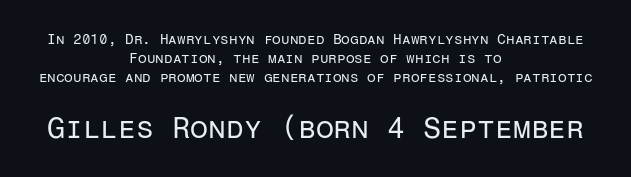
Q: Is the text bold? A: No.
Q: Is the text italic (slanted)? A: No, it is upright.
Q: Is the typeface a serif or a sans-serif typeface? A: Sans-serif.
Q: Is the text underlined? A: No.
Q: How is the paragraph aligned? A: Centered.
Q: Is the spacing between letters normal or unusually wide? A: Normal.
Q: Is the spacing between lines tight, normal or loose? A: Normal.
Q: Which block of text is set in a larger size, the first (top) or the second (bottom)? A: The second (bottom) one.
Q: Width (condensed, normal, or wide)? A: Normal.
Q: Stroke contrast? A: Low.
Q: x-height? A: Medium.
Q: Monospaced? A: Yes.
